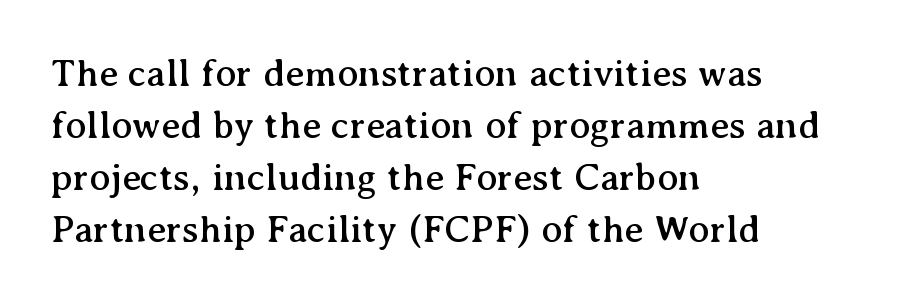
{"serif": "yes", "italic": "no", "width": "normal", "stroke_contrast": "medium", "x_height": "medium", "monospaced": "no", "underline": "no", "align": "left", "line_spacing": "normal", "line_spacing_ratio": 1.33, "letter_spacing": "normal", "letter_spacing_em": 0.0, "glyph_px": 39}
